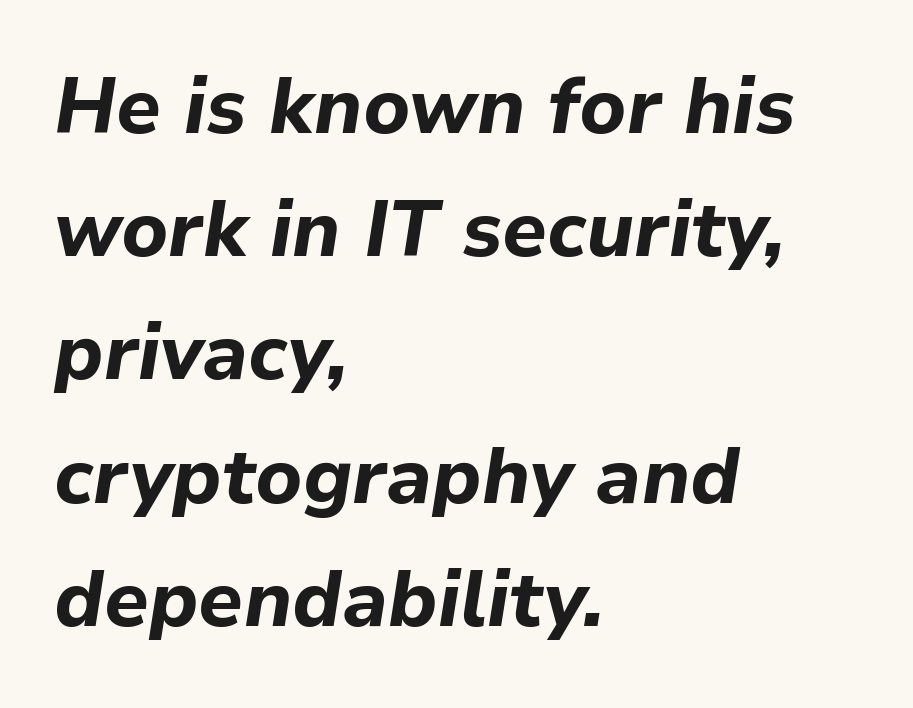
Q: Is the text bold? A: Yes.
Q: Is the text italic (slanted)? A: Yes, it leans right by about 9 degrees.
Q: Is the text underlined? A: No.
Q: How is the paragraph aligned? A: Left-aligned.
Q: Is the spacing between letters normal or unusually wide? A: Normal.
Q: Is the spacing between lines tight, normal or loose? A: Normal.
Q: Width (condensed, normal, or wide)? A: Normal.
Q: Stroke contrast? A: Low.
Q: x-height? A: Medium.
Q: Monospaced? A: No.
